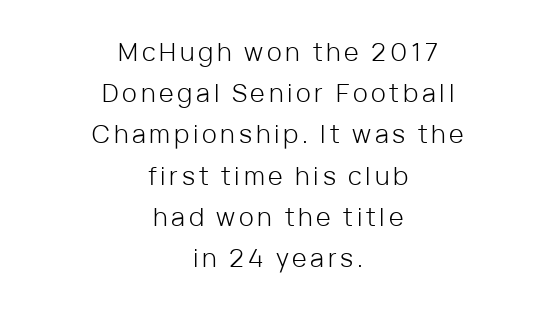
The block of text has a typical density, with ordinary space between rows. Neither beginnings nor endings align; midpoints do. Is this a heavy cut? Hardly; it is regular or lighter. Honestly, there is no underline to notice here at all. A typesetter would mark this as roman, not italic.
